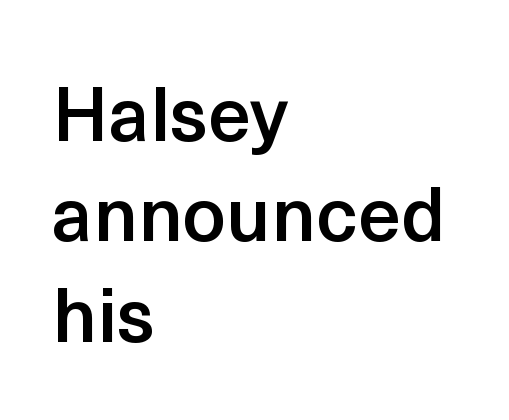
The image shows 76 px semibold sans-serif type, upright; set left-aligned, normal line spacing (1.32x), normal letter spacing, not underlined; a medium x-height.
